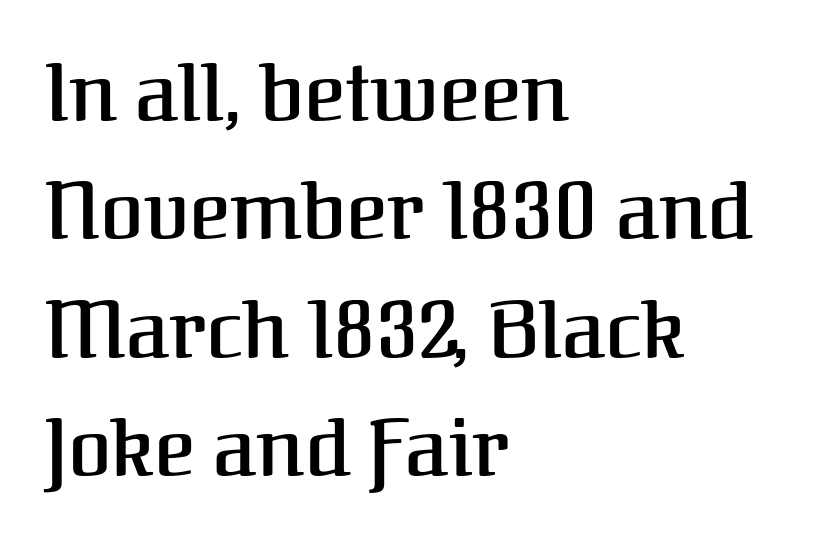
The image shows 79 px serif type, upright; set left-aligned, normal line spacing (1.5x), normal letter spacing, not underlined; medium stroke contrast and a medium x-height.
